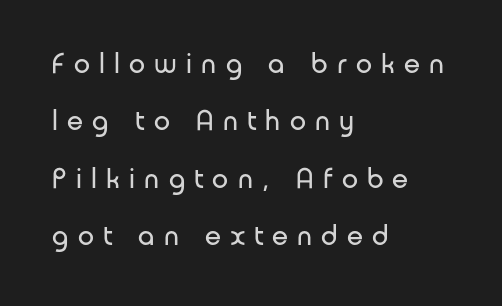
{"serif": "no", "italic": "no", "bold": "no", "weight": "regular", "width": "normal", "stroke_contrast": "low", "x_height": "medium", "monospaced": "no", "underline": "no", "align": "left", "line_spacing": "loose", "line_spacing_ratio": 1.98, "letter_spacing": "wide", "letter_spacing_em": 0.32, "glyph_px": 29}
